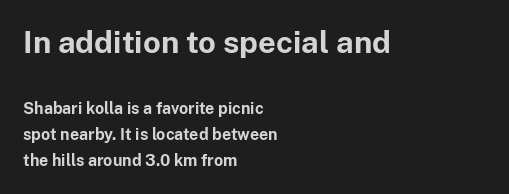
Q: Is the text bold? A: Yes.
Q: Is the text italic (slanted)? A: No, it is upright.
Q: Is the typeface a serif or a sans-serif typeface? A: Sans-serif.
Q: Is the text underlined? A: No.
Q: How is the paragraph aligned? A: Left-aligned.
Q: Is the spacing between letters normal or unusually wide? A: Normal.
Q: Is the spacing between lines tight, normal or loose? A: Normal.
Q: Which block of text is set in a larger size, the first (top) or the second (bottom)? A: The first (top) one.
Q: Width (condensed, normal, or wide)? A: Normal.
Q: Stroke contrast? A: Low.
Q: x-height? A: Medium.
Q: Monospaced? A: No.
